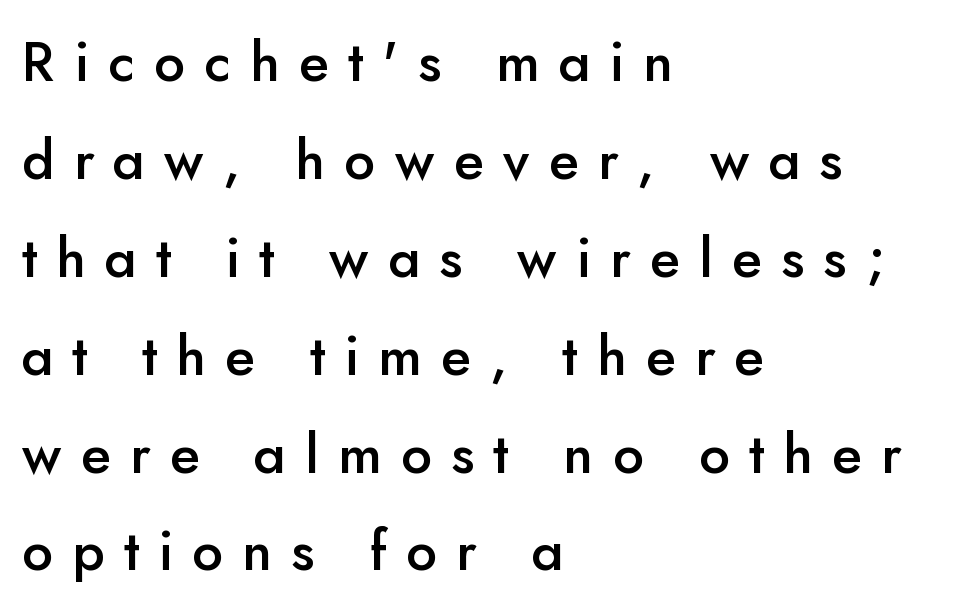
{"serif": "no", "italic": "no", "bold": "semi", "weight": "semibold", "width": "normal", "stroke_contrast": "low", "x_height": "small", "monospaced": "no", "underline": "no", "align": "left", "line_spacing_ratio": 1.78, "letter_spacing": "wide", "letter_spacing_em": 0.35, "glyph_px": 55}
